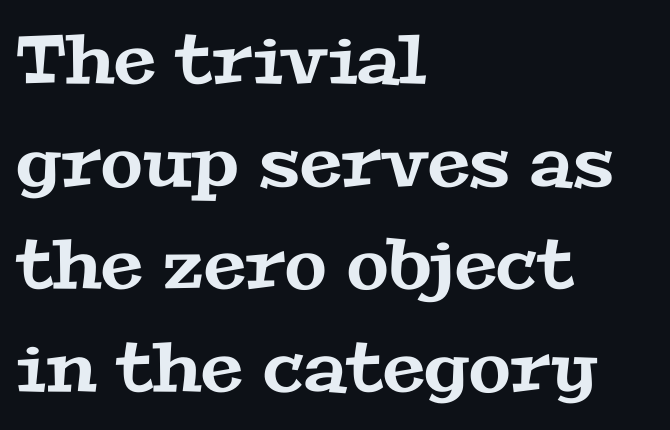
The image shows 68 px wide serif type; set left-aligned, normal line spacing (1.51x), normal letter spacing, not underlined; medium stroke contrast and a medium x-height.
